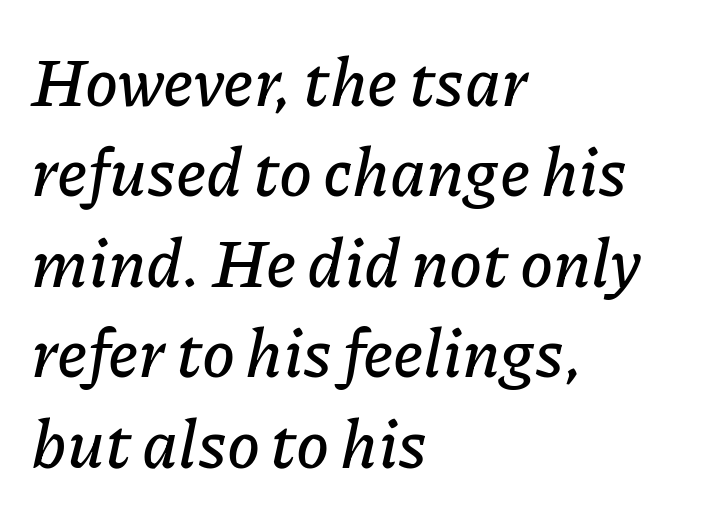
The image shows 67 px text type, italic (leaning right); set left-aligned, normal line spacing (1.35x), normal letter spacing, not underlined; low stroke contrast and a medium x-height.
